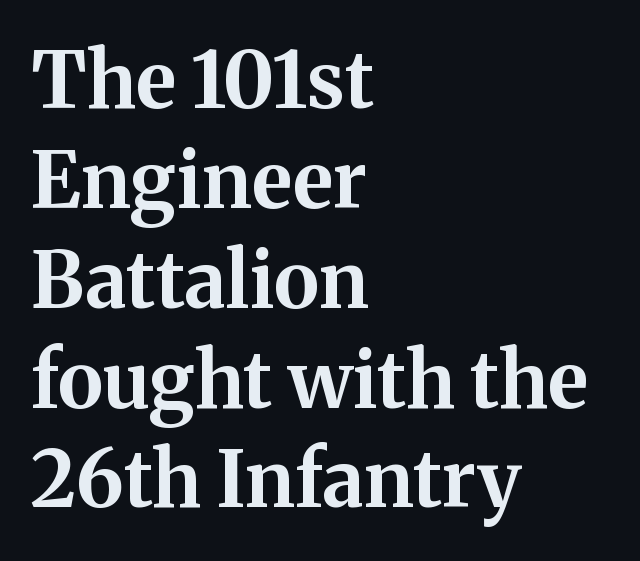
{"serif": "yes", "italic": "no", "bold": "yes", "weight": "bold", "width": "normal", "stroke_contrast": "medium", "x_height": "medium", "monospaced": "no", "underline": "no", "align": "left", "line_spacing": "normal", "line_spacing_ratio": 1.28, "letter_spacing": "normal", "letter_spacing_em": 0.0, "glyph_px": 78}
